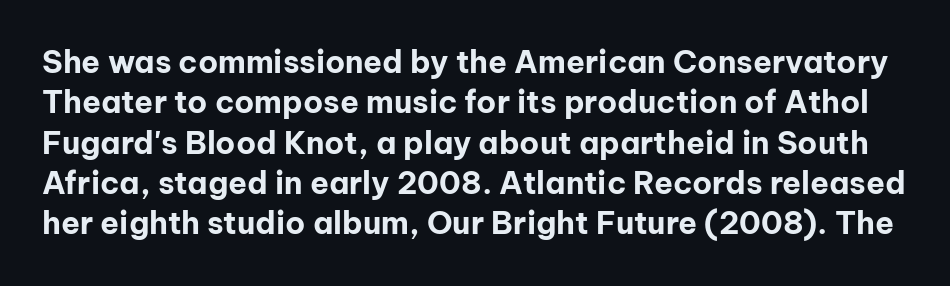
The letterforms sit shoulder to shoulder at normal distance. The typography opts for an upright posture over an oblique one. Lines of text with bare space underneath. Students, this is bold: see how much ink each stroke carries. The font family rendered here belongs to the sans-serif group.
